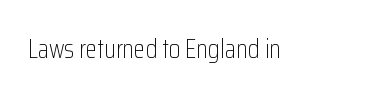
{"italic": "no", "bold": "no", "underline": "no", "letter_spacing": "normal", "letter_spacing_em": 0.0, "glyph_px": 26}
